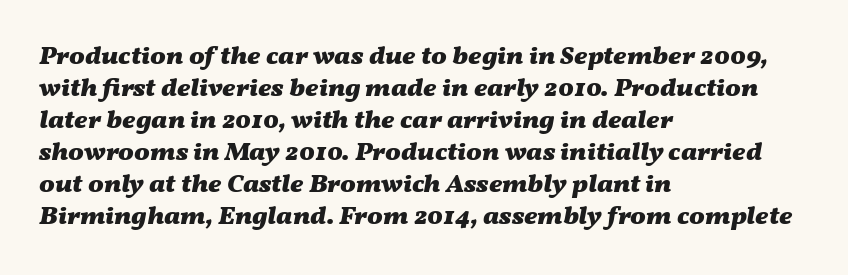
Q: Is the text bold? A: Yes.
Q: Is the text italic (slanted)? A: Yes, it leans right by about 11 degrees.
Q: Is the text underlined? A: No.
Q: How is the paragraph aligned? A: Left-aligned.
Q: Is the spacing between letters normal or unusually wide? A: Normal.
